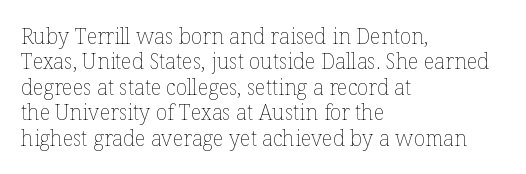
The image shows 21 px text type, upright; set left-aligned, line spacing 1.21x, normal letter spacing, not underlined.
